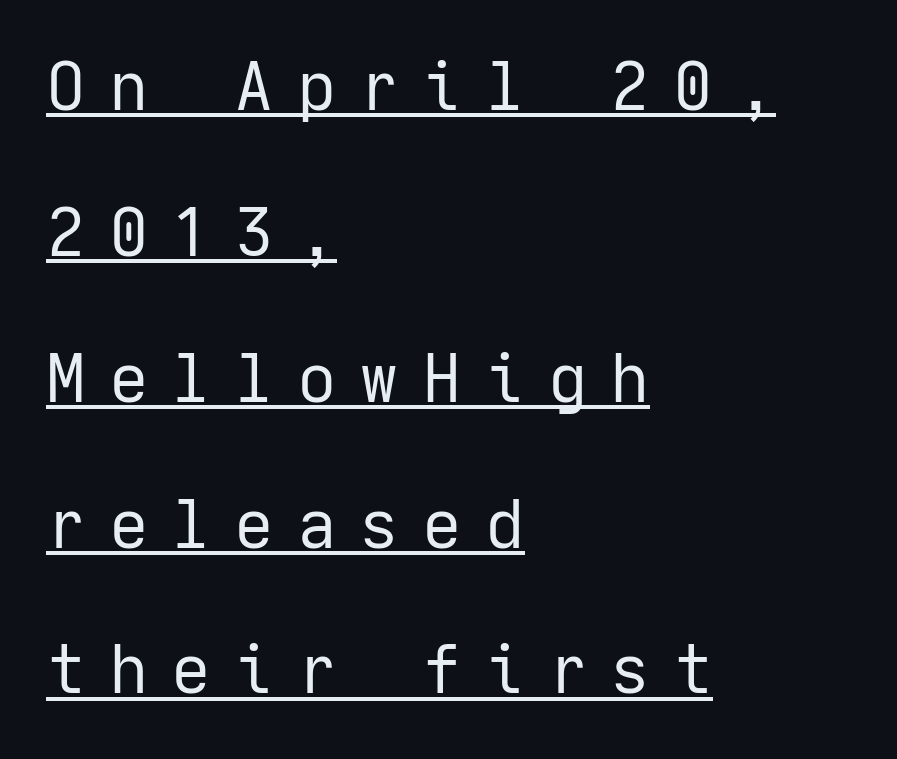
{"serif": "no", "italic": "no", "bold": "no", "weight": "regular", "width": "normal", "stroke_contrast": "low", "x_height": "medium", "underline": "yes", "align": "left", "line_spacing": "loose", "line_spacing_ratio": 2.21, "letter_spacing": "wide", "letter_spacing_em": 0.35, "glyph_px": 66}
